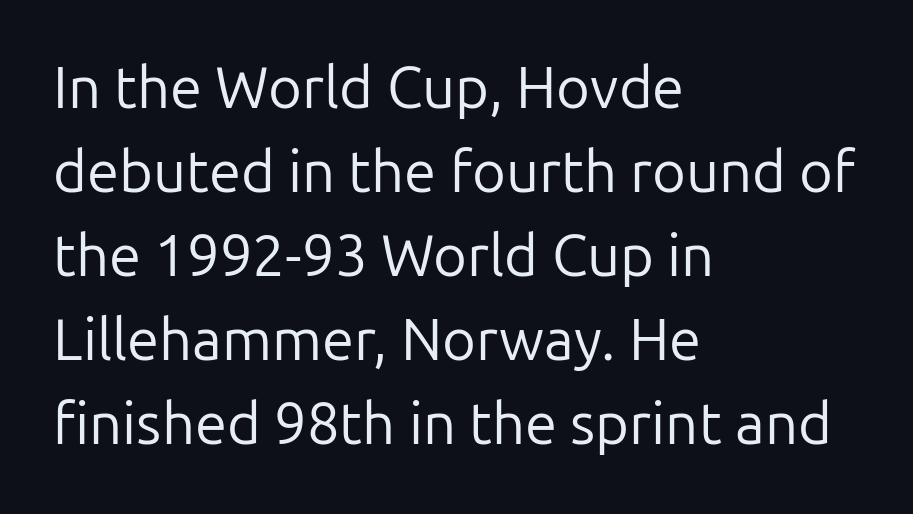
The image shows 58 px regular-weight sans-serif type, upright; set left-aligned, normal line spacing (1.45x), normal letter spacing, not underlined; low stroke contrast and a medium x-height.
